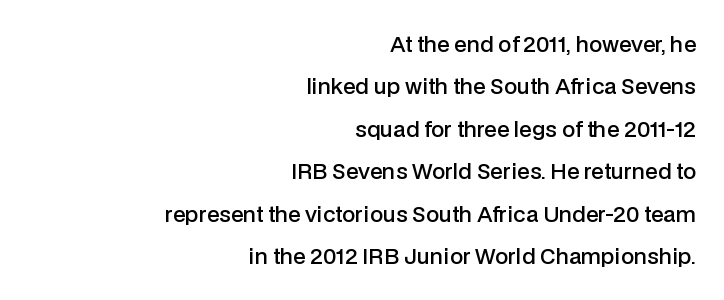
{"italic": "no", "bold": "semi", "underline": "no", "align": "right", "line_spacing": "loose", "line_spacing_ratio": 2.02, "letter_spacing": "normal", "letter_spacing_em": 0.0, "glyph_px": 21}
